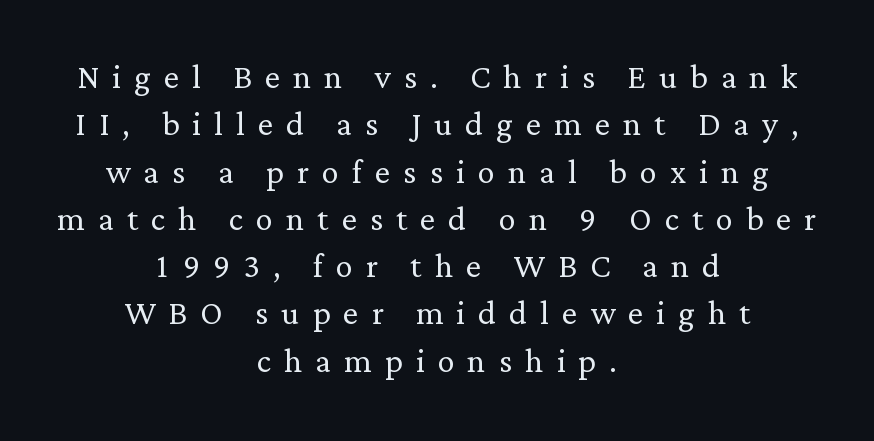
The image shows 43 px light serif type, upright; set centered, tight line spacing (1.1x), unusually wide letter spacing (+0.3 em), not underlined; low stroke contrast and a medium x-height.
